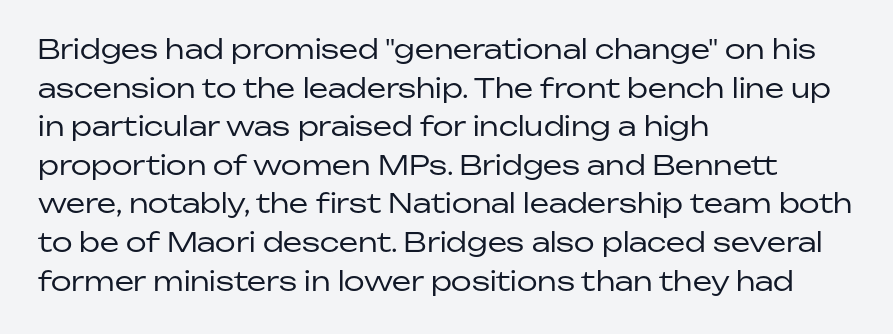
Q: Is the text bold? A: No.
Q: Is the text italic (slanted)? A: No, it is upright.
Q: Is the text underlined? A: No.
Q: How is the paragraph aligned? A: Left-aligned.
Q: Is the spacing between letters normal or unusually wide? A: Normal.
Q: Is the spacing between lines tight, normal or loose? A: Normal.
